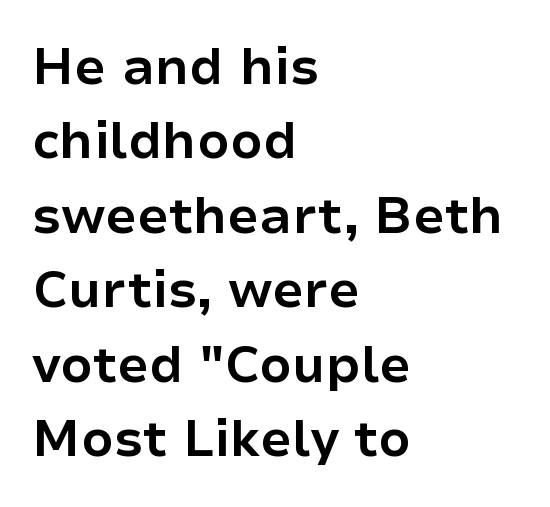
What stands out about the letter spacing? Nothing — it is the standard amount. This sample has the flowing, uneven cadence of proportional lettering. Notice how descenders clear the ascenders below comfortably — that's standard leading. Typeset ragged right — the left edge is the straight one. Anything drawn beneath the words? Only blank space. The letters stand upright; this is a roman face.
